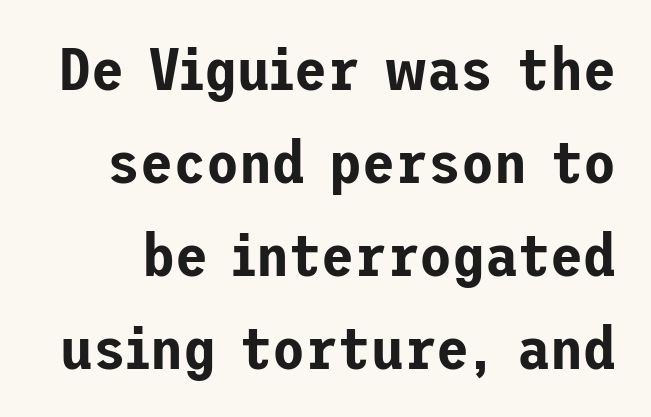
The image shows 60 px sans-serif type, upright; set normal line spacing (1.55x), normal letter spacing, not underlined; low stroke contrast and a medium x-height.
